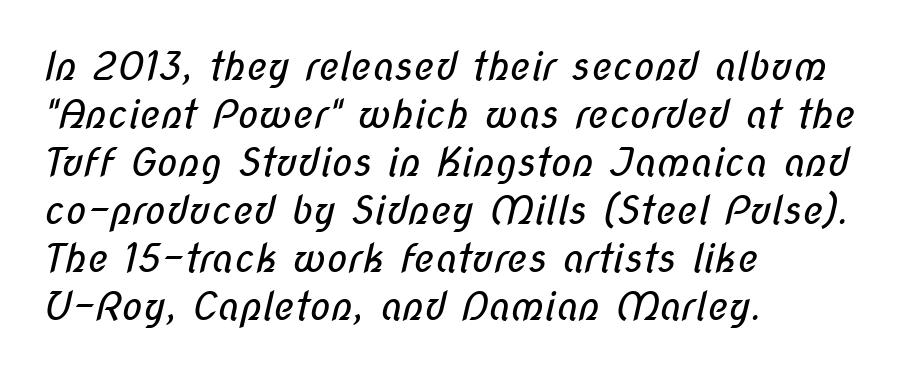
{"serif": "no", "bold": "no", "weight": "regular", "width": "condensed", "stroke_contrast": "low", "x_height": "medium", "monospaced": "no", "underline": "no", "align": "left", "line_spacing_ratio": 1.23, "letter_spacing": "normal", "letter_spacing_em": 0.0, "glyph_px": 39}
